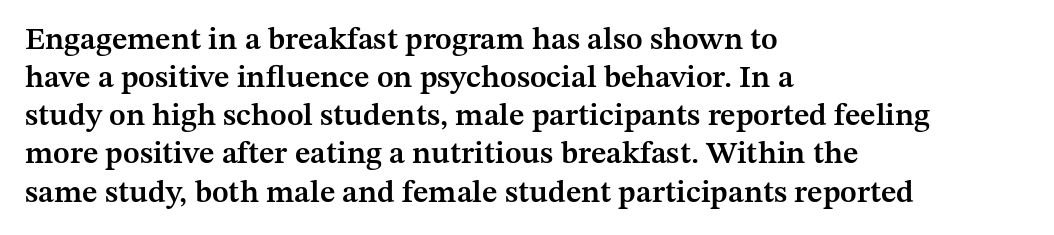
Q: Is the text bold? A: Semi-bold.
Q: Is the text italic (slanted)? A: No, it is upright.
Q: Is the typeface a serif or a sans-serif typeface? A: Serif.
Q: Is the text underlined? A: No.
Q: How is the paragraph aligned? A: Left-aligned.
Q: Is the spacing between letters normal or unusually wide? A: Normal.
Q: Width (condensed, normal, or wide)? A: Normal.
Q: Stroke contrast? A: Medium.
Q: x-height? A: Medium.
Q: Monospaced? A: No.
